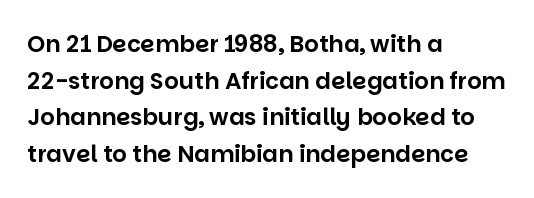
Q: Is the text italic (slanted)? A: No, it is upright.
Q: Is the text underlined? A: No.
Q: How is the paragraph aligned? A: Left-aligned.
Q: Is the spacing between letters normal or unusually wide? A: Normal.
Q: Is the spacing between lines tight, normal or loose? A: Normal.
